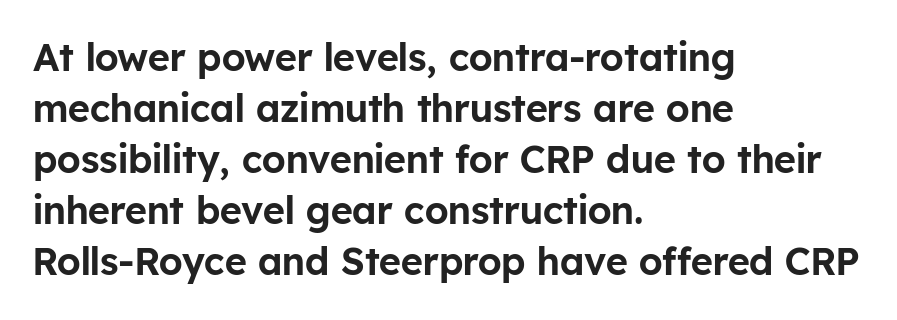
{"serif": "no", "italic": "no", "width": "normal", "stroke_contrast": "low", "x_height": "medium", "monospaced": "no", "underline": "no", "align": "left", "line_spacing": "normal", "line_spacing_ratio": 1.34, "letter_spacing": "normal", "letter_spacing_em": 0.0, "glyph_px": 38}
